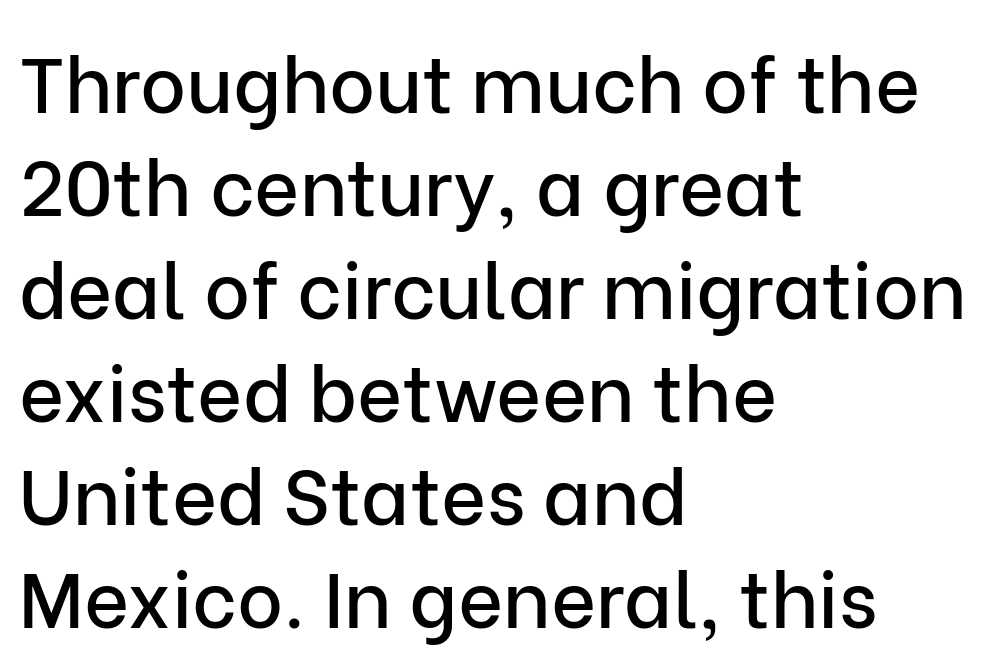
The image shows 78 px sans-serif type, upright; set left-aligned, normal line spacing (1.32x), normal letter spacing, not underlined; low stroke contrast and a medium x-height.
